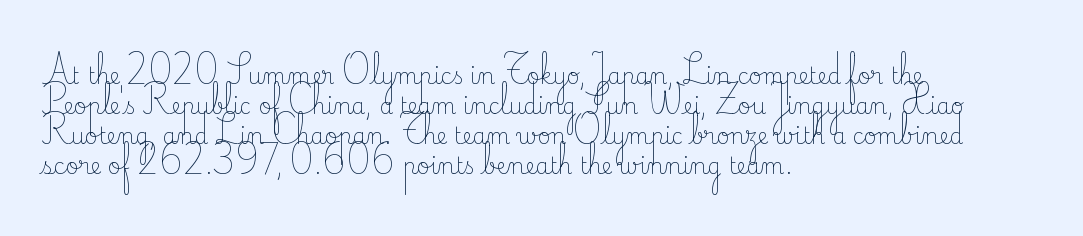
The image shows 22 px text type, upright; set left-aligned, normal line spacing (1.36x), normal letter spacing, not underlined.
